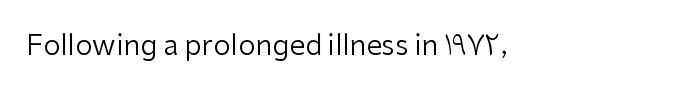
The image shows 28 px regular-weight sans-serif type, upright; set normal letter spacing, not underlined; low stroke contrast and a medium x-height.
